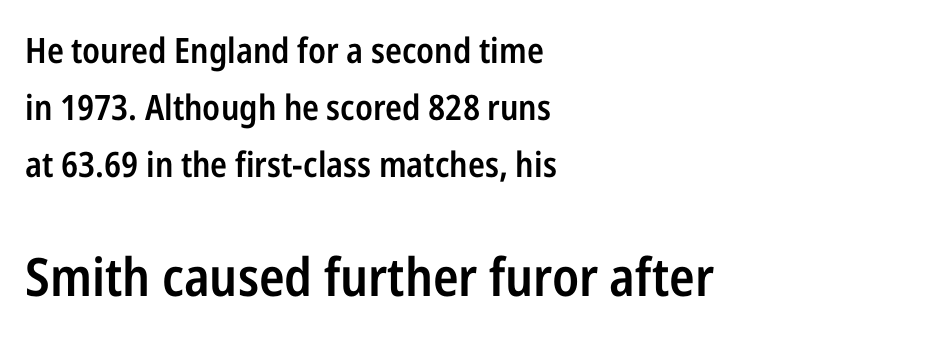
Weight check: semibold — heavier than regular, not quite bold. Here the designer chose a conventional face with non-uniform glyph widths. Short and long lines alike share a common starting point at left. Check under the words: just untouched page. Characters remain perfectly vertical along every line. You could call the tracking neutral — neither tight nor loose.
